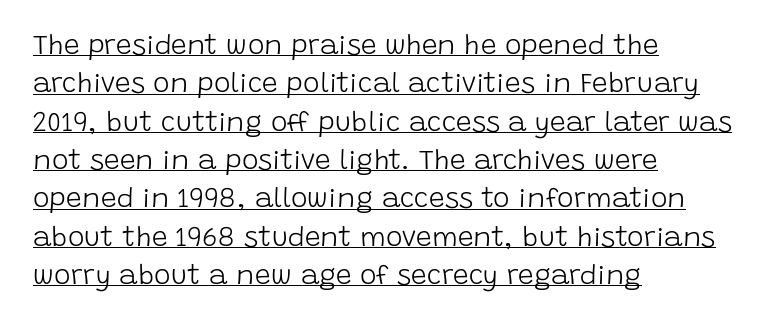
The image shows 28 px light sans-serif type, upright; set left-aligned, normal line spacing (1.37x), normal letter spacing, underlined; low stroke contrast and a large x-height.
